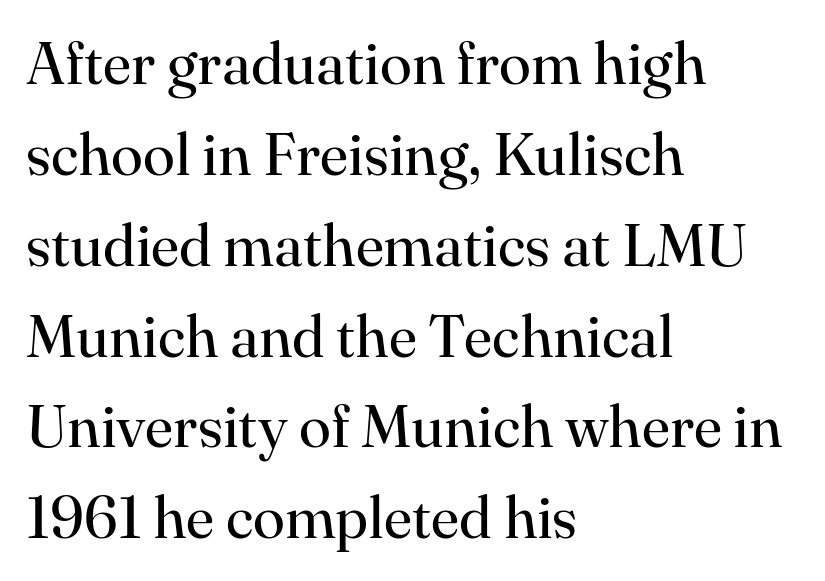
Q: Is the text bold? A: No.
Q: Is the text italic (slanted)? A: No, it is upright.
Q: Is the typeface a serif or a sans-serif typeface? A: Serif.
Q: Is the text underlined? A: No.
Q: How is the paragraph aligned? A: Left-aligned.
Q: Is the spacing between letters normal or unusually wide? A: Normal.
Q: Is the spacing between lines tight, normal or loose? A: Normal.
Q: Width (condensed, normal, or wide)? A: Normal.
Q: Stroke contrast? A: High.
Q: x-height? A: Small.
Q: Monospaced? A: No.
